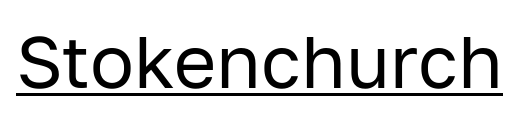
Q: Is the text bold? A: No.
Q: Is the text italic (slanted)? A: No, it is upright.
Q: Is the typeface a serif or a sans-serif typeface? A: Sans-serif.
Q: Is the text underlined? A: Yes.
Q: Is the spacing between letters normal or unusually wide? A: Normal.
Q: Width (condensed, normal, or wide)? A: Normal.
Q: Stroke contrast? A: Low.
Q: x-height? A: Medium.
Q: Monospaced? A: No.
